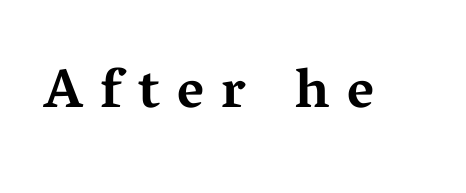
Pretty heavy lettering here — definitely bold. Check the space under the baseline: it is left empty. The tracking jumps out immediately: characters are airy and widely separated. You could not count columns in this text — the font is proportionally spaced. Ascenders rise straight up at ninety degrees. These lines are composed in type with serifs.
